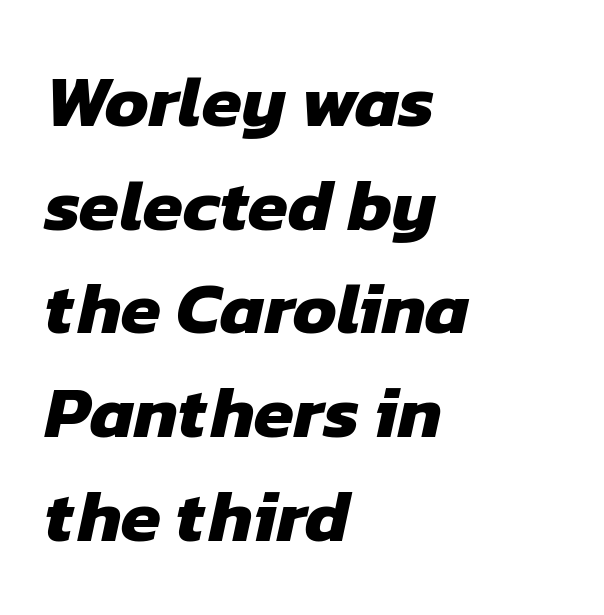
Q: Is the text bold? A: Yes.
Q: Is the typeface a serif or a sans-serif typeface? A: Sans-serif.
Q: Is the text underlined? A: No.
Q: How is the paragraph aligned? A: Left-aligned.
Q: Is the spacing between letters normal or unusually wide? A: Normal.
Q: Is the spacing between lines tight, normal or loose? A: Normal.
Q: Width (condensed, normal, or wide)? A: Normal.
Q: Stroke contrast? A: Low.
Q: x-height? A: Medium.
Q: Monospaced? A: No.
